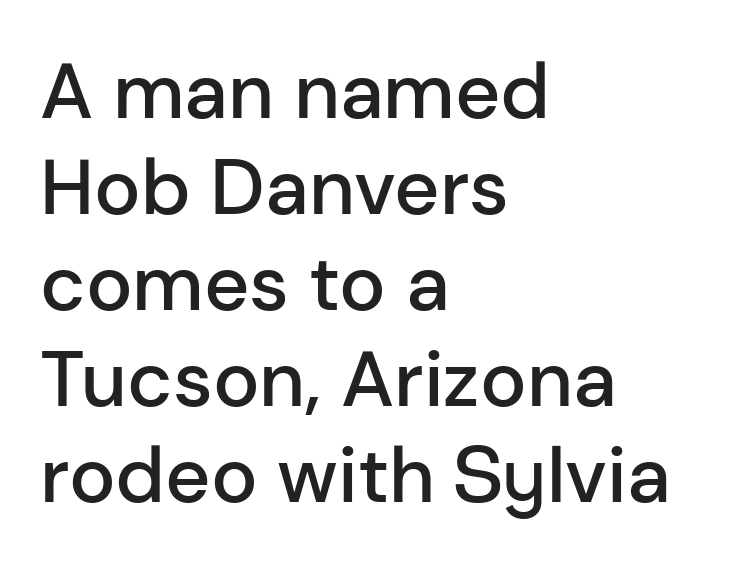
The image shows 78 px semibold sans-serif type, upright; set left-aligned, line spacing 1.23x, normal letter spacing, not underlined; low stroke contrast and a medium x-height.
